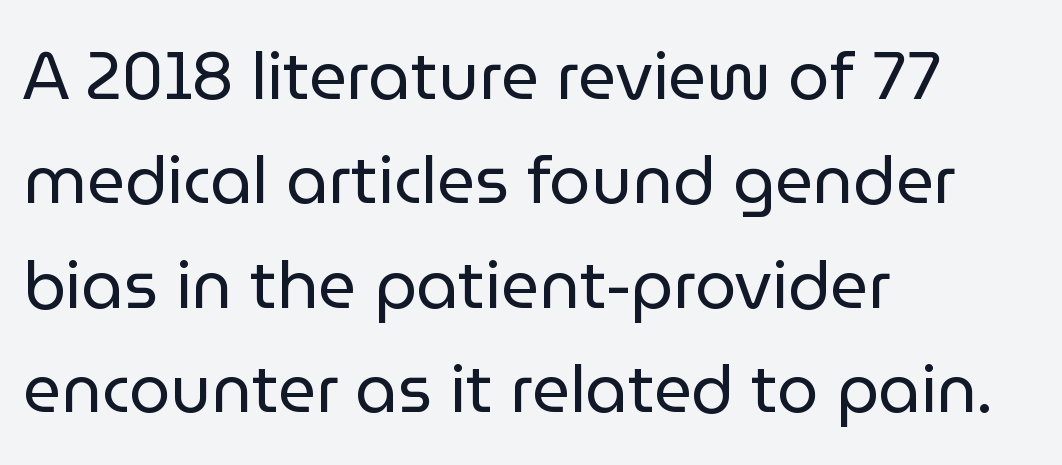
The text was rendered using a sans face with plain stroke endings. Weight: regular or lighter. The letters stand upright; this is a roman face. The compositor pushed each line to the left boundary. These lines keep a tight, regular rhythm from letter to letter.
